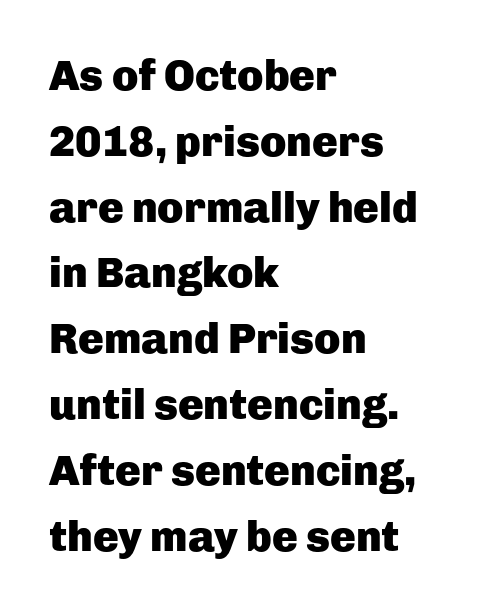
{"serif": "no", "italic": "no", "bold": "yes", "weight": "heavy", "width": "normal", "stroke_contrast": "low", "x_height": "medium", "monospaced": "no", "underline": "no", "align": "left", "line_spacing": "normal", "line_spacing_ratio": 1.53, "letter_spacing": "normal", "letter_spacing_em": 0.0, "glyph_px": 43}
